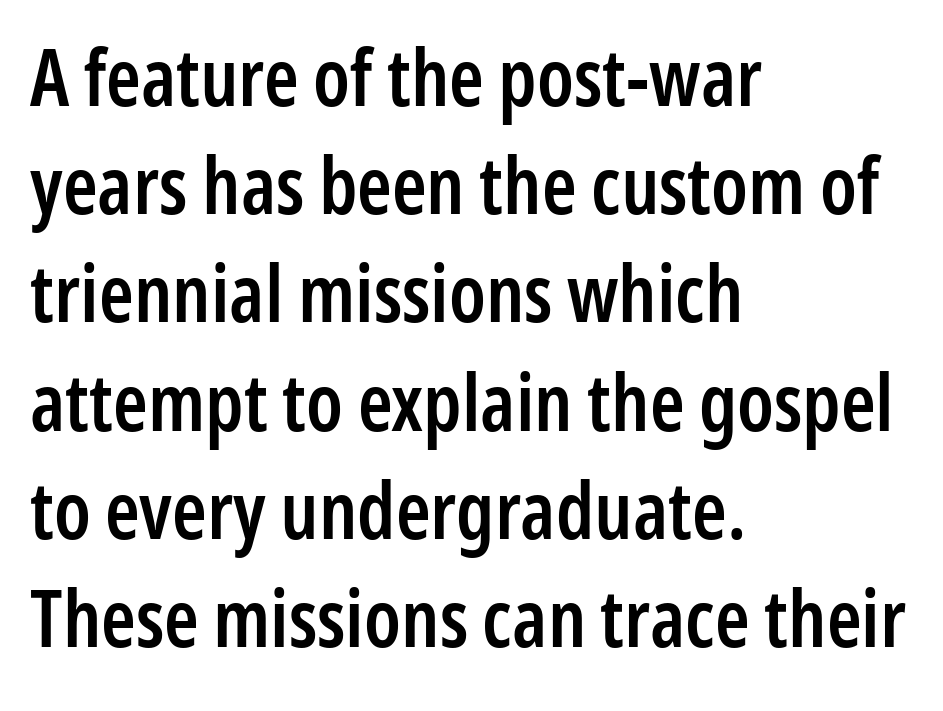
{"serif": "no", "italic": "no", "bold": "semi", "weight": "semibold", "width": "condensed", "stroke_contrast": "low", "x_height": "medium", "monospaced": "no", "underline": "no", "align": "left", "line_spacing": "normal", "line_spacing_ratio": 1.37, "letter_spacing": "normal", "letter_spacing_em": 0.0, "glyph_px": 79}
